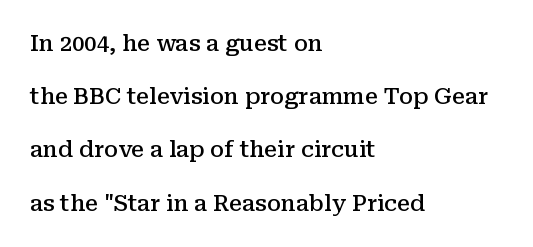
The space beneath each line is pristine and unruled. In terms of letterspacing, this is plain default setting. This sample is left-justified, so line endings fall wherever the words run out. It's the straight-up-and-down kind of type.
